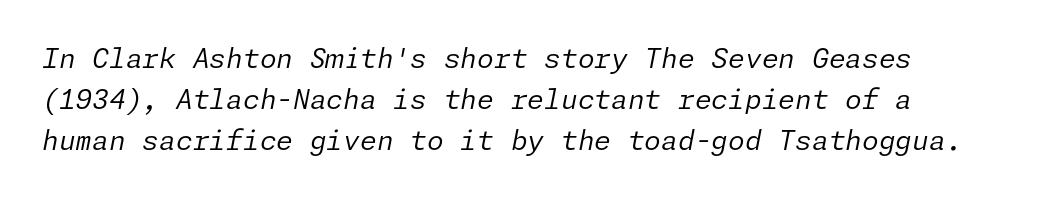
Q: Is the text bold? A: No.
Q: Is the text italic (slanted)? A: Yes, it leans right by about 11 degrees.
Q: Is the text underlined? A: No.
Q: Is the spacing between letters normal or unusually wide? A: Normal.
Q: Is the spacing between lines tight, normal or loose? A: Normal.
